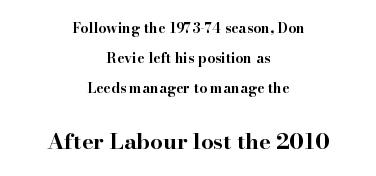
The image shows 22 px bold type, upright; set centered, loose line spacing (2.14x), normal letter spacing, not underlined; the second (bottom) block is 1.57x larger.
